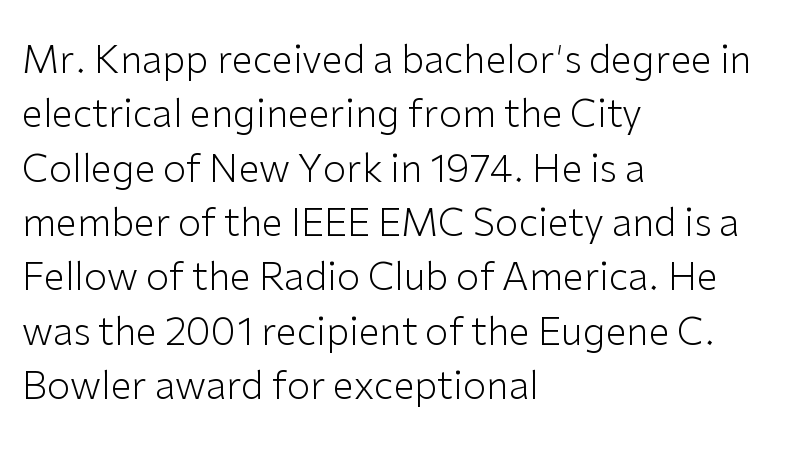
Q: Is the text bold? A: No.
Q: Is the text italic (slanted)? A: No, it is upright.
Q: Is the typeface a serif or a sans-serif typeface? A: Sans-serif.
Q: Is the text underlined? A: No.
Q: How is the paragraph aligned? A: Left-aligned.
Q: Is the spacing between letters normal or unusually wide? A: Normal.
Q: Is the spacing between lines tight, normal or loose? A: Normal.
Q: Width (condensed, normal, or wide)? A: Normal.
Q: Stroke contrast? A: Low.
Q: x-height? A: Medium.
Q: Monospaced? A: No.
